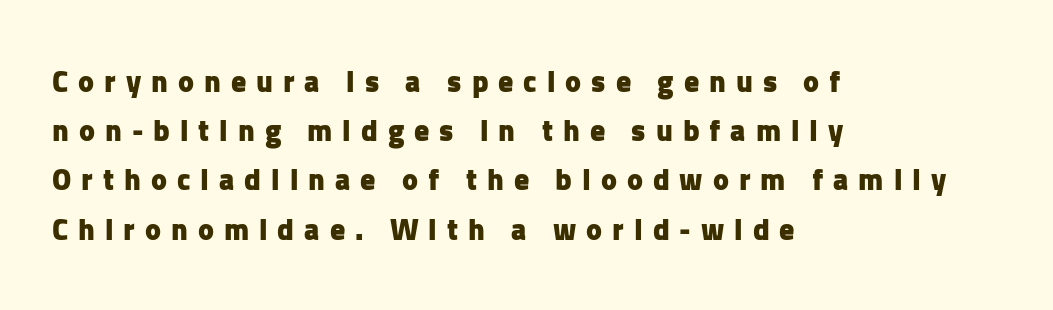
Observe the wide spacing: letters keep a clear distance from each other. What's the leading like? Ordinary, nothing unusual. This is the regular roman posture of the typeface. The glyphs are unaccompanied by any horizontal stroke below them.
